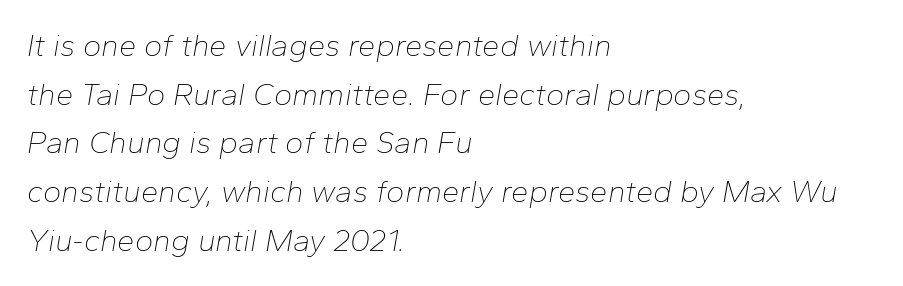
The text carries the slant typical of an italic or oblique font. The letters advance in unequal steps, a hallmark of proportional type. Just letters on the line, the space beneath them empty. Honestly, the letter spacing is just normal — you wouldn't notice it. These lines are set flush left with a ragged right edge. These lines sit exactly where default settings would place them.
